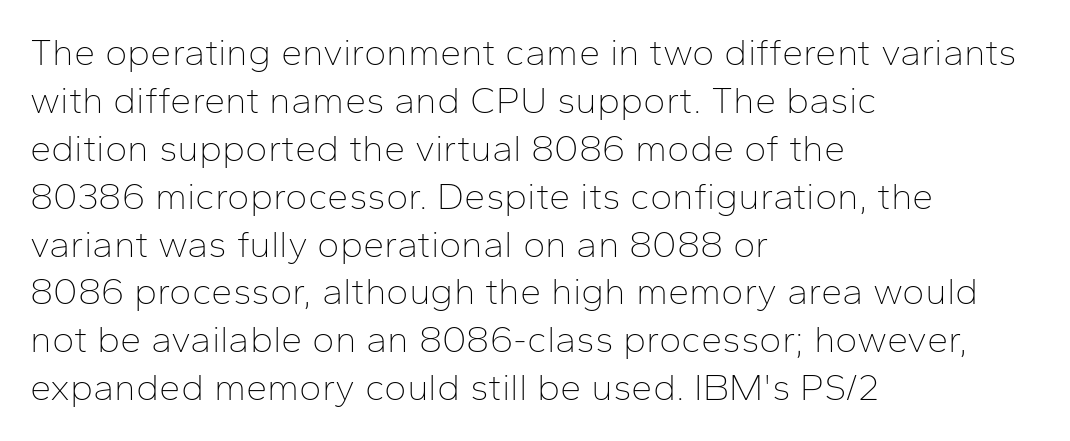
Q: Is the text bold? A: No.
Q: Is the text italic (slanted)? A: No, it is upright.
Q: Is the typeface a serif or a sans-serif typeface? A: Sans-serif.
Q: Is the text underlined? A: No.
Q: How is the paragraph aligned? A: Left-aligned.
Q: Is the spacing between letters normal or unusually wide? A: Normal.
Q: Is the spacing between lines tight, normal or loose? A: Normal.
Q: Width (condensed, normal, or wide)? A: Normal.
Q: Stroke contrast? A: Low.
Q: x-height? A: Medium.
Q: Monospaced? A: No.
